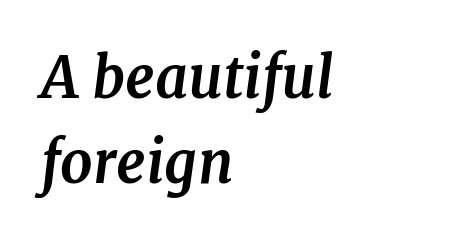
Q: Is the text bold? A: Yes.
Q: Is the text italic (slanted)? A: Yes, it leans right by about 7 degrees.
Q: Is the typeface a serif or a sans-serif typeface? A: Serif.
Q: Is the text underlined? A: No.
Q: How is the paragraph aligned? A: Left-aligned.
Q: Is the spacing between letters normal or unusually wide? A: Normal.
Q: Is the spacing between lines tight, normal or loose? A: Normal.
Q: Width (condensed, normal, or wide)? A: Normal.
Q: Stroke contrast? A: Medium.
Q: x-height? A: Medium.
Q: Monospaced? A: No.
